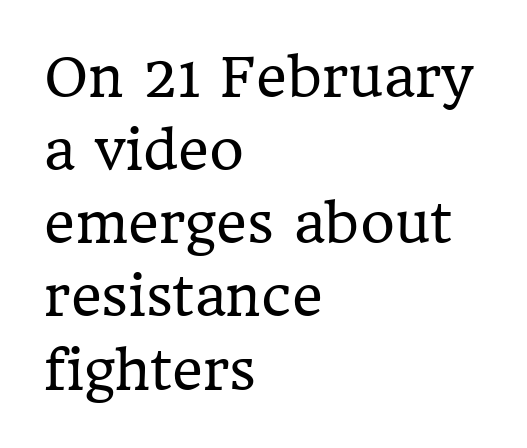
Q: Is the text bold? A: No.
Q: Is the text italic (slanted)? A: No, it is upright.
Q: Is the typeface a serif or a sans-serif typeface? A: Serif.
Q: Is the text underlined? A: No.
Q: How is the paragraph aligned? A: Left-aligned.
Q: Is the spacing between letters normal or unusually wide? A: Normal.
Q: Is the spacing between lines tight, normal or loose? A: Normal.
Q: Width (condensed, normal, or wide)? A: Normal.
Q: Stroke contrast? A: Low.
Q: x-height? A: Medium.
Q: Monospaced? A: No.
